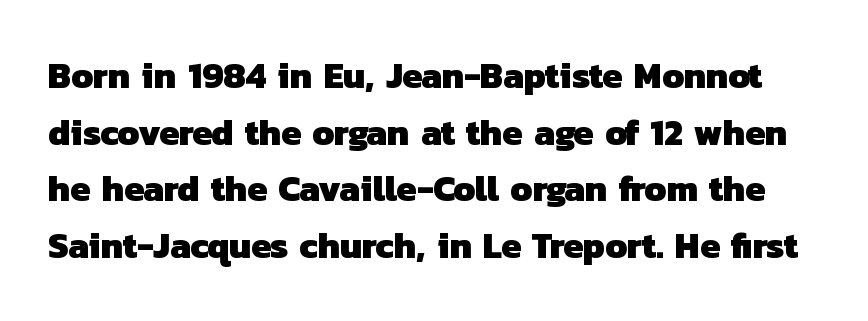
Q: Is the text bold? A: Yes.
Q: Is the typeface a serif or a sans-serif typeface? A: Sans-serif.
Q: Is the text underlined? A: No.
Q: Is the spacing between letters normal or unusually wide? A: Normal.
Q: Is the spacing between lines tight, normal or loose? A: Normal.
Q: Width (condensed, normal, or wide)? A: Normal.
Q: Stroke contrast? A: Low.
Q: x-height? A: Medium.
Q: Monospaced? A: No.
